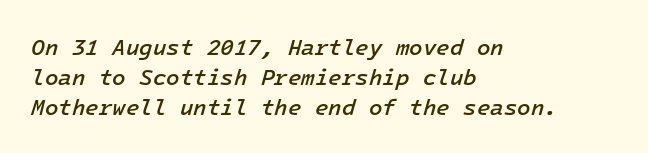
Check under the words: just untouched page. Regular leading. Does the copy run flush right? No — it runs flush left. Compared with an ordinary text face, these strokes are moderately heavier — a semibold. In terms of letterspacing, this is plain default setting.
